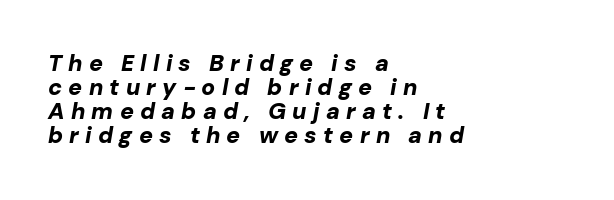
Q: Is the text bold? A: Yes.
Q: Is the text italic (slanted)? A: Yes, it leans right by about 10 degrees.
Q: Is the text underlined? A: No.
Q: How is the paragraph aligned? A: Left-aligned.
Q: Is the spacing between letters normal or unusually wide? A: Unusually wide.
Q: Is the spacing between lines tight, normal or loose? A: Tight.
